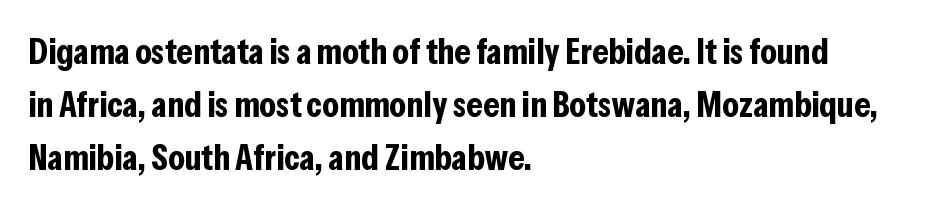
{"serif": "no", "italic": "no", "bold": "yes", "weight": "bold", "width": "condensed", "stroke_contrast": "low", "x_height": "medium", "monospaced": "no", "underline": "no", "align": "left", "line_spacing": "normal", "line_spacing_ratio": 1.43, "letter_spacing": "normal", "letter_spacing_em": 0.0, "glyph_px": 37}
